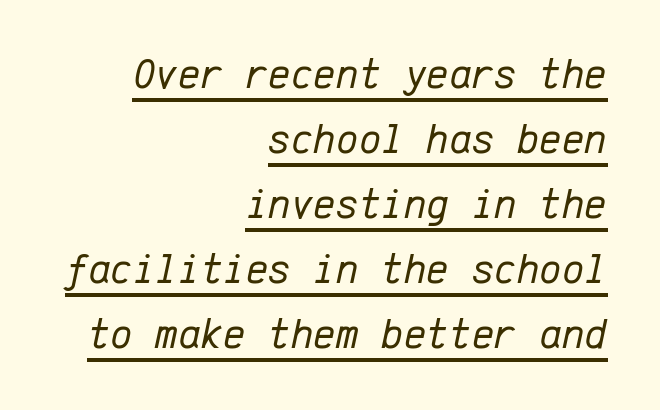
You could call the tracking neutral — neither tight nor loose. The axis of the letterforms is tilted away from vertical. The weight tops out at a normal text grade. This rendering features underlined lettering.
